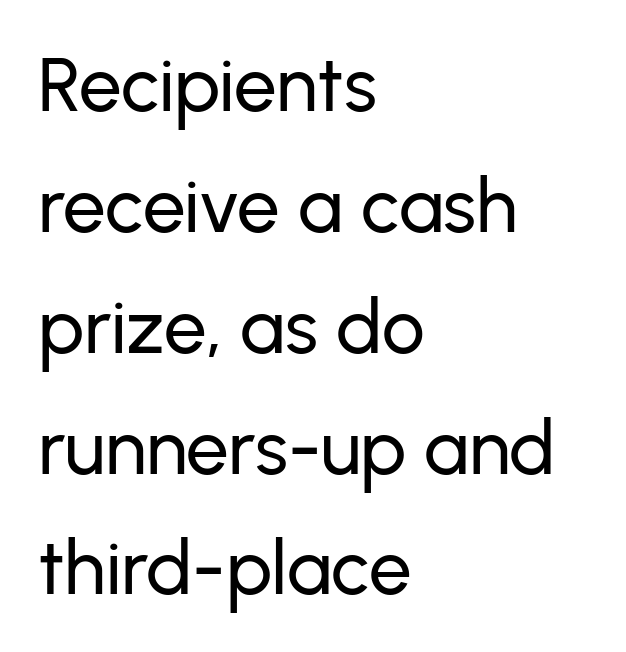
Has an underline been added? It has not. Is this a fixed-width face? No — the glyphs have proportional, varying widths. This sample uses a sans-serif face. If you measured baseline to baseline, you'd find a middling distance. Students, note that the glyphs here touch the page at normal intervals.
